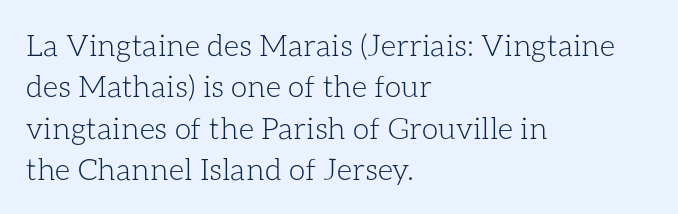
{"italic": "no", "bold": "no", "weight": "light", "width": "normal", "stroke_contrast": "low", "x_height": "medium", "monospaced": "no", "underline": "no", "align": "left", "line_spacing": "normal", "line_spacing_ratio": 1.38, "letter_spacing": "normal", "letter_spacing_em": 0.0, "glyph_px": 30}
